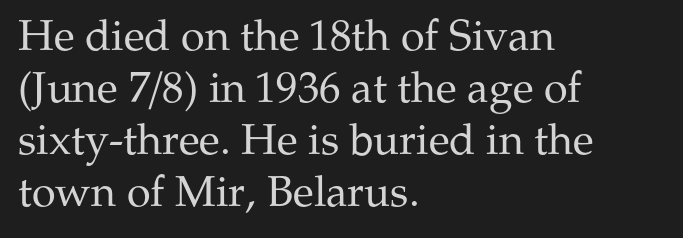
Nope, not italic — everything's standing straight. Serif or sans? Serif — the stroke terminals have little feet. Caption: multi-line text, flush left, ragged right. Lines of text with bare space underneath. Looks like regular typesetting: each glyph gets only the width it needs. No chunkiness to these letters — they're not bold.
